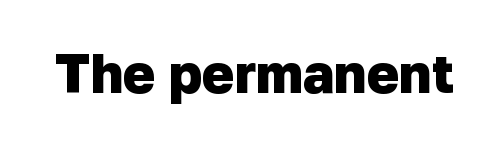
Quick note: underline off. Character widths vary here, with narrow letters taking less room than wide ones. Typographic density is high because the face is bold. A sans-serif font was chosen for this passage.
